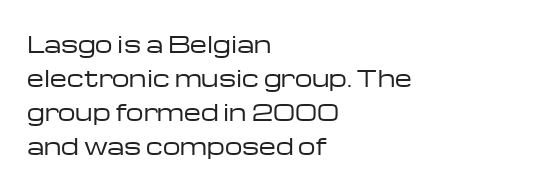
{"italic": "no", "bold": "no", "underline": "no", "align": "left", "line_spacing": "normal", "line_spacing_ratio": 1.54, "letter_spacing": "normal", "letter_spacing_em": 0.0, "glyph_px": 22}
